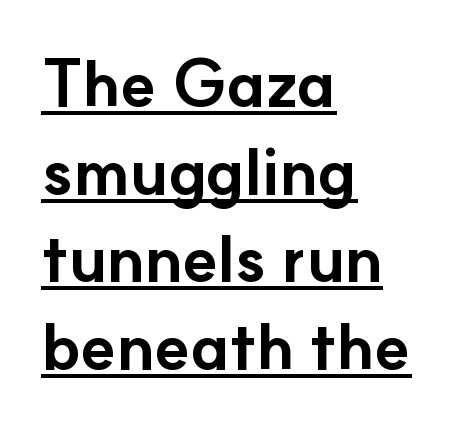
Q: Is the text bold? A: Yes.
Q: Is the text italic (slanted)? A: No, it is upright.
Q: Is the typeface a serif or a sans-serif typeface? A: Sans-serif.
Q: Is the text underlined? A: Yes.
Q: How is the paragraph aligned? A: Left-aligned.
Q: Is the spacing between letters normal or unusually wide? A: Normal.
Q: Is the spacing between lines tight, normal or loose? A: Normal.
Q: Width (condensed, normal, or wide)? A: Normal.
Q: Stroke contrast? A: Low.
Q: x-height? A: Small.
Q: Monospaced? A: No.
